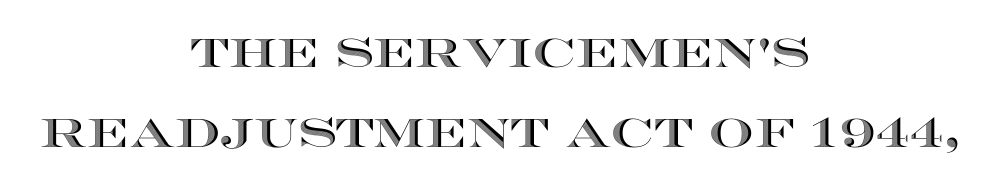
{"italic": "no", "width": "wide", "x_height": "large", "monospaced": "no", "underline": "no", "align": "center", "line_spacing": "loose", "line_spacing_ratio": 2.01, "letter_spacing": "normal", "letter_spacing_em": 0.0, "glyph_px": 40}
